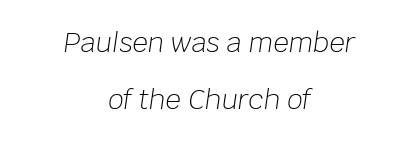
Is the block centered? Yes — each line is placed symmetrically about the middle. Nothing heavy about these letters — not bold at all. Quick note: underline off. Short note: letters normally spaced.
